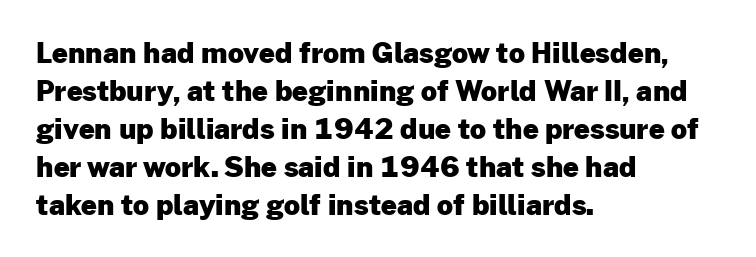
The image shows 28 px heavy sans-serif type, upright; set left-aligned, normal line spacing (1.36x), normal letter spacing, not underlined; low stroke contrast and a medium x-height.
